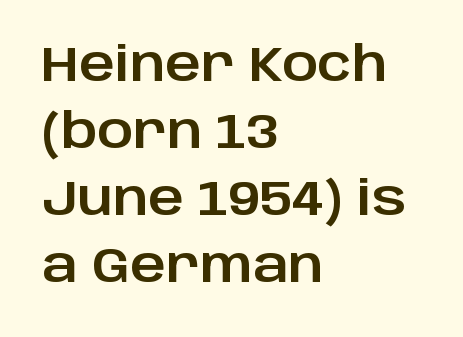
Q: Is the text italic (slanted)? A: No, it is upright.
Q: Is the typeface a serif or a sans-serif typeface? A: Sans-serif.
Q: Is the text underlined? A: No.
Q: How is the paragraph aligned? A: Left-aligned.
Q: Is the spacing between letters normal or unusually wide? A: Normal.
Q: Is the spacing between lines tight, normal or loose? A: Normal.
Q: Width (condensed, normal, or wide)? A: Normal.
Q: Stroke contrast? A: Low.
Q: x-height? A: Large.
Q: Monospaced? A: No.
